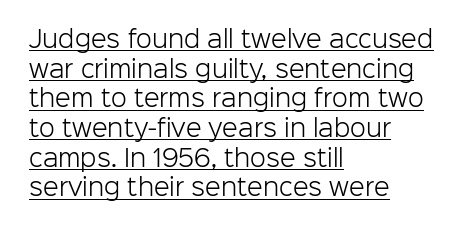
Horizontally, the lines are justified to the leading edge only. Letter spacing: default. Style check: upright. Honestly, the row spacing looks completely unremarkable. A quiet, ordinary-to-light weight characterises the typeface.
